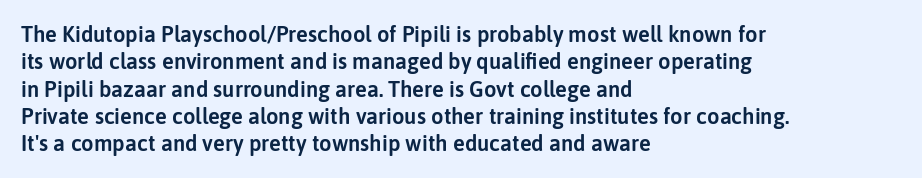
The image shows 22 px text type, upright; set left-aligned, line spacing 1.24x, normal letter spacing, not underlined.
